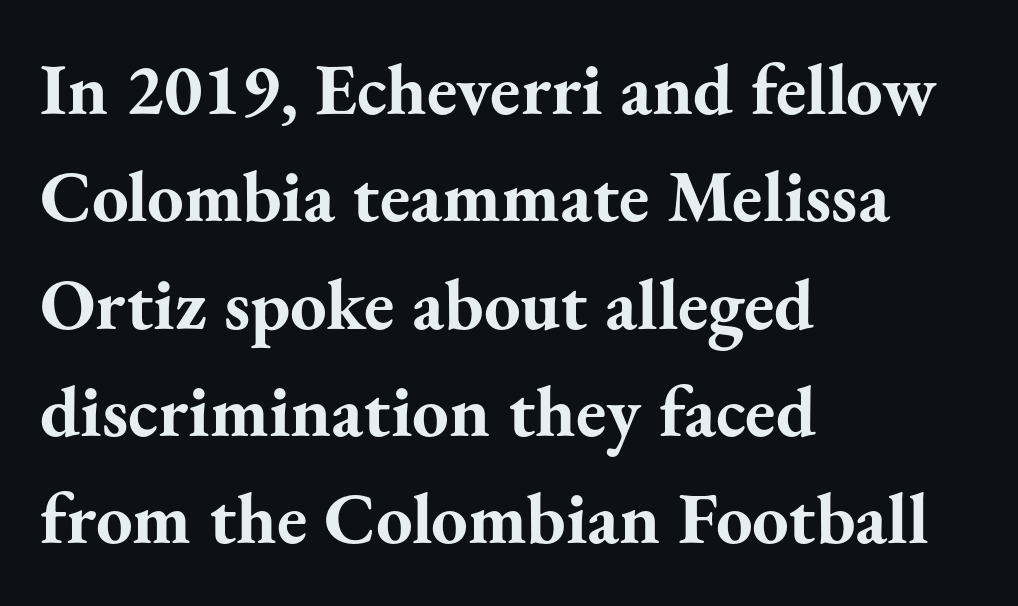
The image shows 73 px bold serif type, upright; set left-aligned, normal line spacing (1.47x), normal letter spacing, not underlined; medium stroke contrast and a small x-height.
